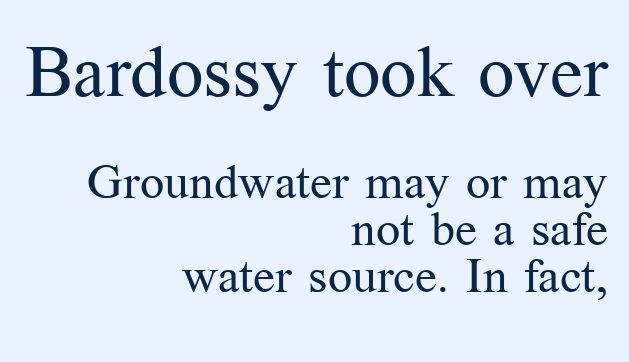
{"serif": "yes", "italic": "no", "bold": "no", "weight": "regular", "width": "normal", "stroke_contrast": "medium", "x_height": "medium", "monospaced": "no", "underline": "no", "align": "right", "line_spacing": "tight", "line_spacing_ratio": 0.97, "letter_spacing": "normal", "letter_spacing_em": 0.0, "larger_block": "first", "size_ratio": 1.5, "glyph_px": 72}
